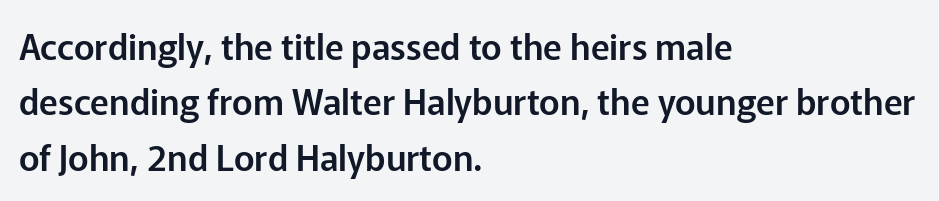
Q: Is the text italic (slanted)? A: No, it is upright.
Q: Is the typeface a serif or a sans-serif typeface? A: Sans-serif.
Q: Is the text underlined? A: No.
Q: How is the paragraph aligned? A: Left-aligned.
Q: Is the spacing between letters normal or unusually wide? A: Normal.
Q: Is the spacing between lines tight, normal or loose? A: Normal.
Q: Width (condensed, normal, or wide)? A: Normal.
Q: Stroke contrast? A: Low.
Q: x-height? A: Medium.
Q: Monospaced? A: No.
